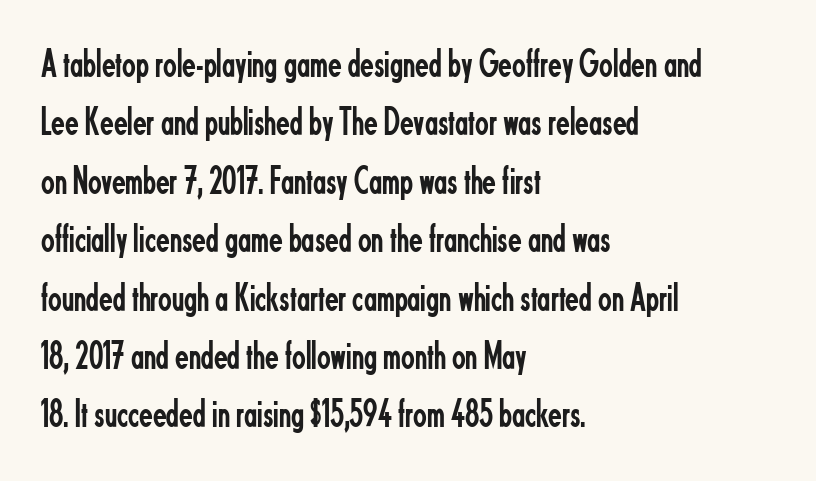
{"serif": "no", "italic": "no", "bold": "no", "weight": "regular", "width": "condensed", "stroke_contrast": "low", "x_height": "small", "monospaced": "no", "underline": "no", "align": "left", "line_spacing": "normal", "line_spacing_ratio": 1.46, "letter_spacing": "normal", "letter_spacing_em": 0.0, "glyph_px": 40}
